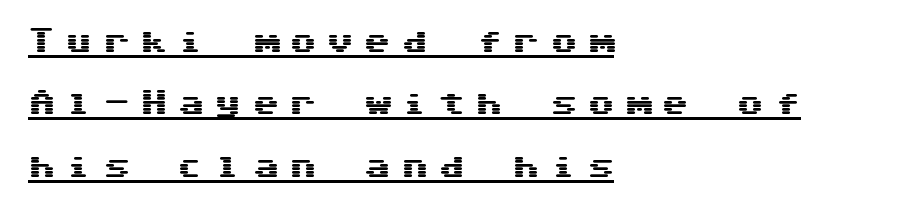
The image shows 27 px text type, upright; set left-aligned, loose line spacing (2.31x), unusually wide letter spacing (+0.38 em), underlined.
